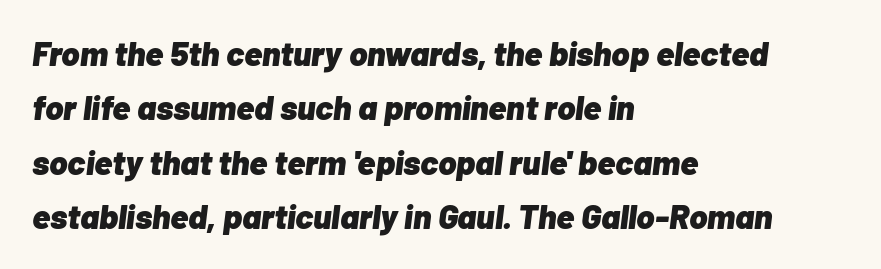
The image shows 34 px heavy type, italic (leaning right); set left-aligned, normal line spacing (1.6x), normal letter spacing, not underlined; low stroke contrast and a medium x-height.
